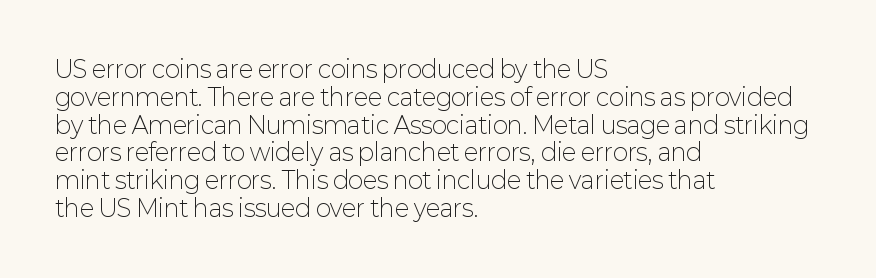
The image shows 23 px text type, upright; set left-aligned, line spacing 1.21x, normal letter spacing, not underlined.
